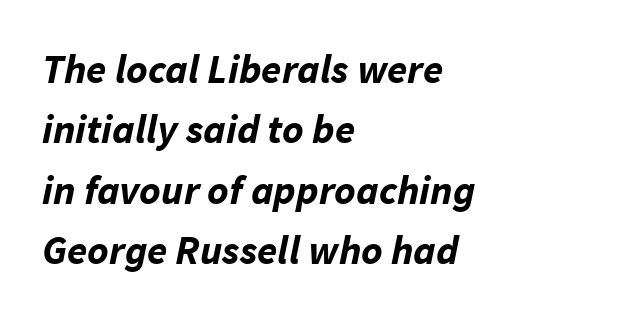
{"italic": "yes", "lean": "right", "slant_degrees": 11, "bold": "yes", "weight": "bold", "width": "normal", "stroke_contrast": "low", "x_height": "medium", "monospaced": "no", "underline": "no", "align": "left", "line_spacing": "normal", "line_spacing_ratio": 1.47, "letter_spacing": "normal", "letter_spacing_em": 0.0, "glyph_px": 41}
